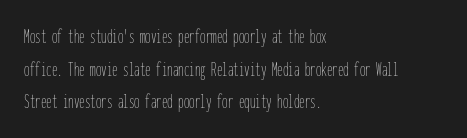
Rows of type keep a routine distance in the vertical direction. The space beneath each line is pristine and unruled. Which margin do the lines hug? The left one — the right edge is uneven. The letterforms sit shoulder to shoulder at normal distance.
